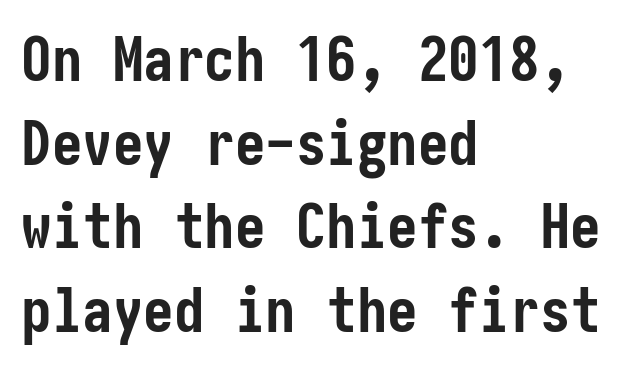
Q: Is the text bold? A: Yes.
Q: Is the text italic (slanted)? A: No, it is upright.
Q: Is the typeface a serif or a sans-serif typeface? A: Sans-serif.
Q: Is the text underlined? A: No.
Q: How is the paragraph aligned? A: Left-aligned.
Q: Is the spacing between letters normal or unusually wide? A: Normal.
Q: Is the spacing between lines tight, normal or loose? A: Normal.
Q: Width (condensed, normal, or wide)? A: Condensed.
Q: Stroke contrast? A: Low.
Q: x-height? A: Medium.
